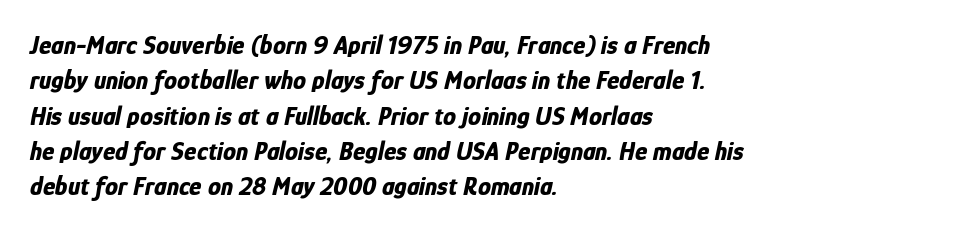
A dark, heavy texture on the line: the type is bold. Compared with typical paragraphs, the rows here are spaced about the same. Caption: standard tracking, unaltered. The foot of each line stays bare and open. A student would call this left alignment; a typographer would say flush left, rag right. Does the lettering tilt? It does — this is italic.
